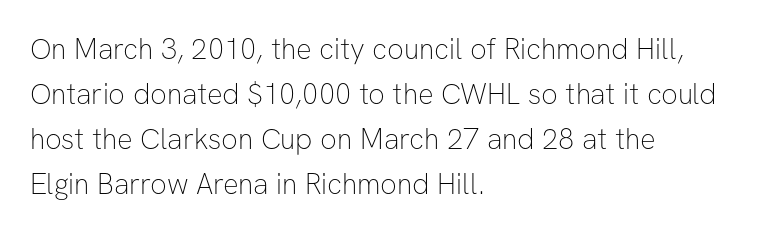
{"serif": "no", "italic": "no", "bold": "no", "weight": "thin", "width": "normal", "stroke_contrast": "low", "x_height": "medium", "monospaced": "no", "underline": "no", "align": "left", "line_spacing": "normal", "line_spacing_ratio": 1.55, "letter_spacing": "normal", "letter_spacing_em": 0.0, "glyph_px": 29}
